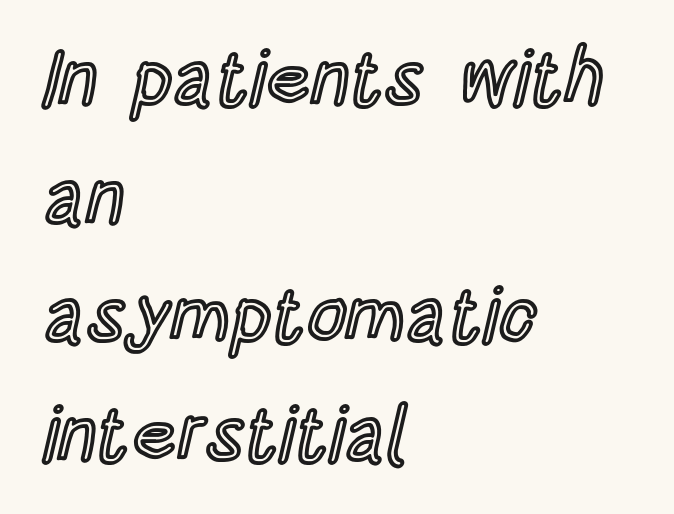
The passage shown is typed in a proportional face where columns would drift. Successive baselines arrive at the customary interval. Beneath every word, the page is bare. Line beginnings align vertically; line endings do not.
